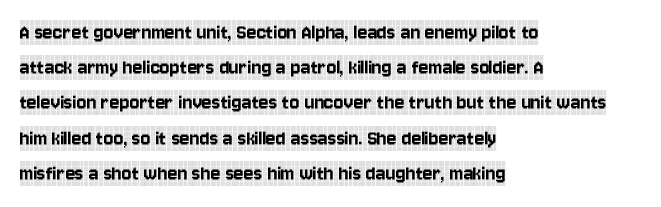
The image shows 23 px text type, upright; set left-aligned, normal line spacing (1.53x), normal letter spacing, not underlined.
